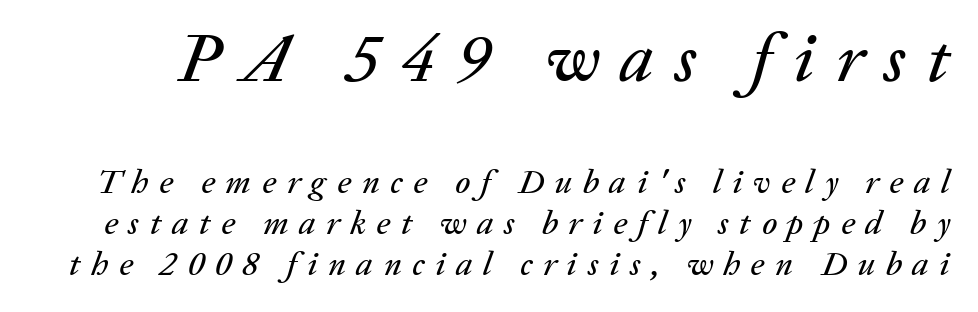
The image shows 69 px text type, italic (leaning right); set line spacing 1.21x, unusually wide letter spacing (+0.31 em), not underlined; the first (top) block is 2.03x larger; low stroke contrast and a medium x-height.
